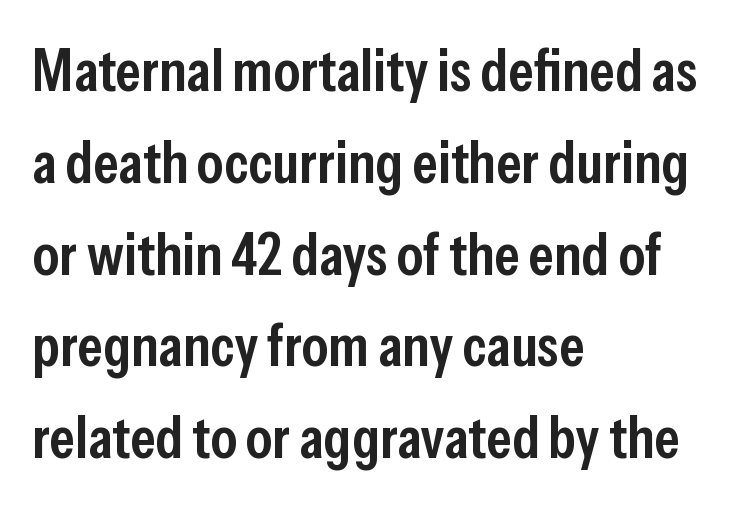
Q: Is the text bold? A: Semi-bold.
Q: Is the text italic (slanted)? A: No, it is upright.
Q: Is the typeface a serif or a sans-serif typeface? A: Sans-serif.
Q: Is the text underlined? A: No.
Q: How is the paragraph aligned? A: Left-aligned.
Q: Is the spacing between letters normal or unusually wide? A: Normal.
Q: Is the spacing between lines tight, normal or loose? A: Normal.
Q: Width (condensed, normal, or wide)? A: Condensed.
Q: Stroke contrast? A: Low.
Q: x-height? A: Medium.
Q: Monospaced? A: No.
